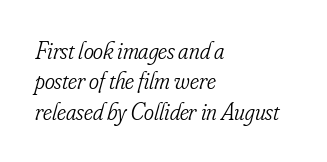
The strokes are not fattened; the text isn't bold. The rendering applies a slant to the glyphs. Summary of vertical rhythm: regular, with standard interline spacing. Characters follow at the spacing the type designer built in. The paragraph shown leans on its left margin.
